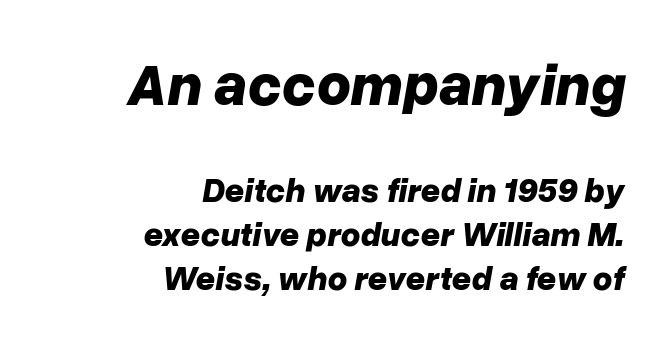
{"italic": "yes", "lean": "right", "slant_degrees": 10, "bold": "yes", "weight": "bold", "width": "normal", "stroke_contrast": "low", "x_height": "medium", "monospaced": "no", "underline": "no", "align": "right", "line_spacing": "normal", "line_spacing_ratio": 1.3, "letter_spacing": "normal", "letter_spacing_em": 0.0, "larger_block": "first", "size_ratio": 1.74, "glyph_px": 59}
